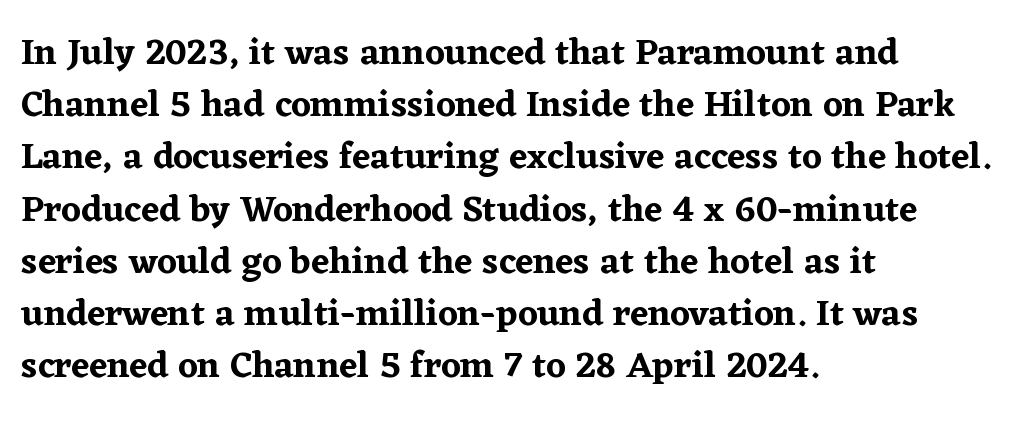
Q: Is the text italic (slanted)? A: No, it is upright.
Q: Is the typeface a serif or a sans-serif typeface? A: Serif.
Q: Is the text underlined? A: No.
Q: How is the paragraph aligned? A: Left-aligned.
Q: Is the spacing between letters normal or unusually wide? A: Normal.
Q: Is the spacing between lines tight, normal or loose? A: Normal.
Q: Width (condensed, normal, or wide)? A: Normal.
Q: Stroke contrast? A: Low.
Q: x-height? A: Medium.
Q: Monospaced? A: No.
